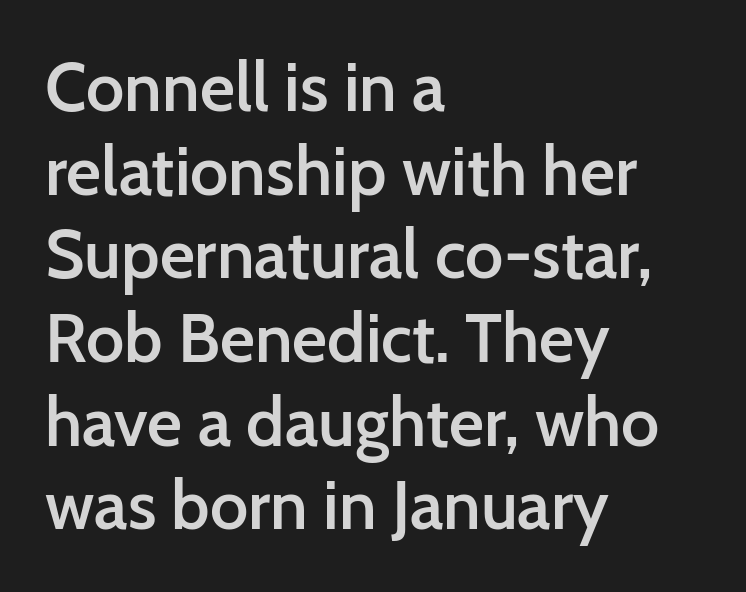
The image shows 68 px semibold sans-serif type, upright; set left-aligned, line spacing 1.23x, normal letter spacing, not underlined; low stroke contrast and a medium x-height.
